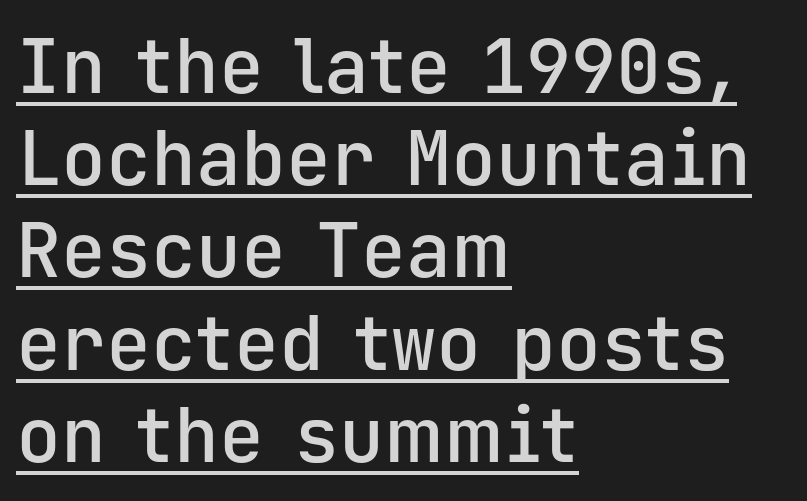
No feet cap the strokes, marking this as sans-serif type. A baseline rule has been typeset under these characters. These lines keep a tight, regular rhythm from letter to letter. Its strokes are somewhat broadened, the hallmark of semibold type.
